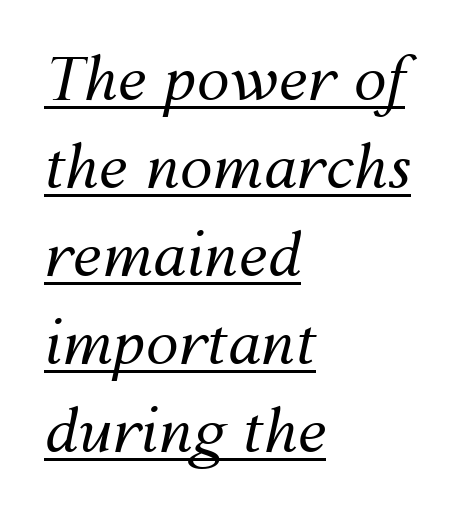
The image shows 59 px regular-weight type, italic (leaning right); set left-aligned, normal line spacing (1.49x), normal letter spacing, underlined; medium stroke contrast and a medium x-height.
